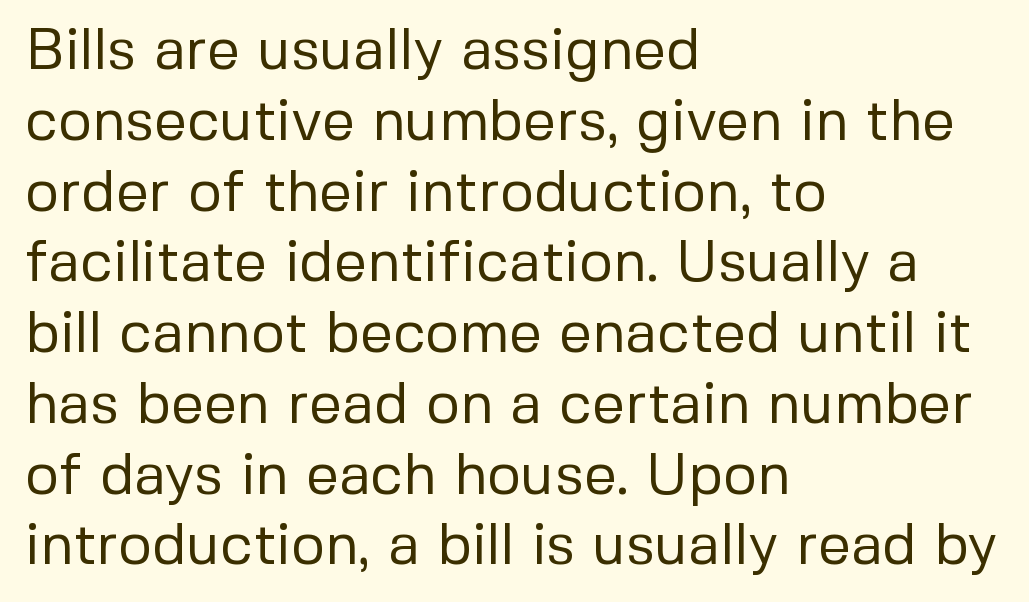
The image shows 58 px regular-weight sans-serif type, upright; set left-aligned, line spacing 1.22x, normal letter spacing, not underlined; low stroke contrast and a medium x-height.
